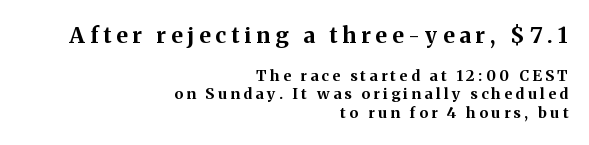
Is the block centered? No — it sits flush against the right margin. The passage shown begins with its larger block and ends with its smaller one. The specimen omits any rule beneath the text block's lines. Tracking here is generous; glyphs stand well apart from one another. Emphasis by weight is at full strength: bold.
